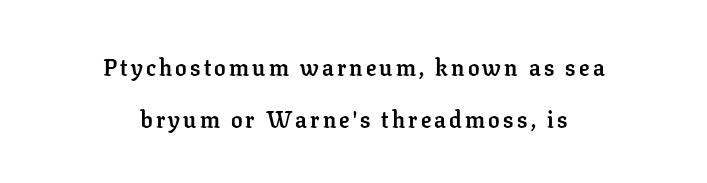
Q: Is the text bold? A: Yes.
Q: Is the text italic (slanted)? A: No, it is upright.
Q: Is the text underlined? A: No.
Q: How is the paragraph aligned? A: Centered.
Q: Is the spacing between lines tight, normal or loose? A: Loose.
